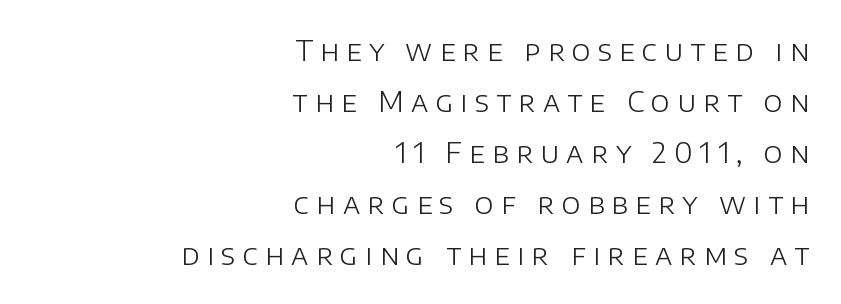
Q: Is the text bold? A: No.
Q: Is the text italic (slanted)? A: No, it is upright.
Q: Is the typeface a serif or a sans-serif typeface? A: Sans-serif.
Q: Is the text underlined? A: No.
Q: How is the paragraph aligned? A: Right-aligned.
Q: Is the spacing between letters normal or unusually wide? A: Unusually wide.
Q: Width (condensed, normal, or wide)? A: Normal.
Q: Stroke contrast? A: Low.
Q: x-height? A: Large.
Q: Monospaced? A: No.
